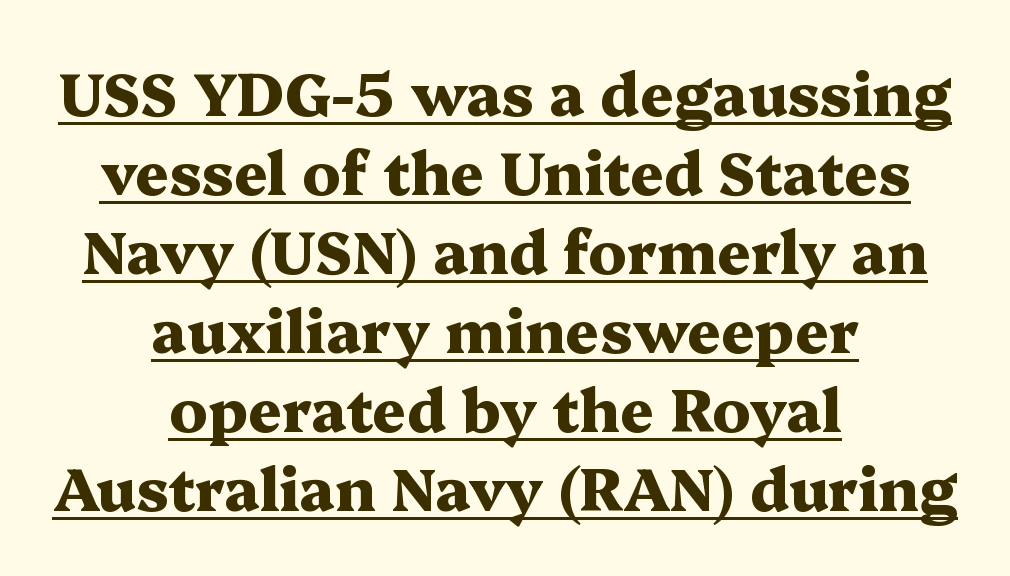
The image shows 59 px heavy, wide serif type, upright; set centered, normal line spacing (1.34x), normal letter spacing, underlined; medium stroke contrast and a medium x-height.
